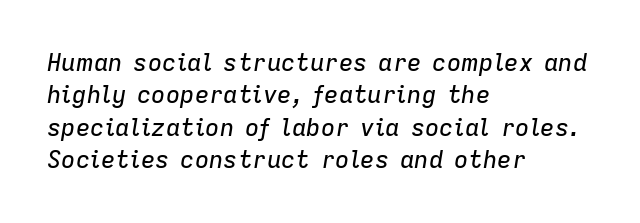
Plain, unruled lines of type. You could call the tracking neutral — neither tight nor loose. Regular leading. Each line starts at the same left margin while the right side varies. The axis of the letterforms is tilted away from vertical.
